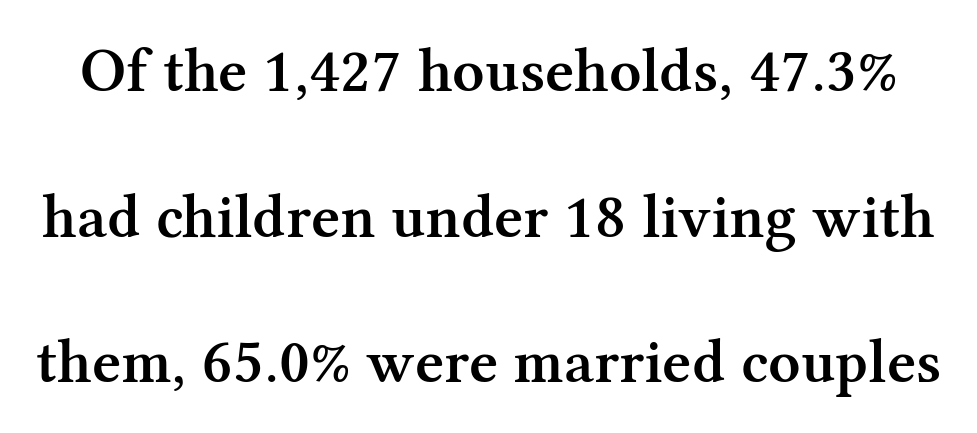
Q: Is the text bold? A: Semi-bold.
Q: Is the text italic (slanted)? A: No, it is upright.
Q: Is the typeface a serif or a sans-serif typeface? A: Serif.
Q: Is the text underlined? A: No.
Q: Is the spacing between letters normal or unusually wide? A: Normal.
Q: Is the spacing between lines tight, normal or loose? A: Loose.
Q: Width (condensed, normal, or wide)? A: Normal.
Q: Stroke contrast? A: Medium.
Q: x-height? A: Medium.
Q: Monospaced? A: No.
